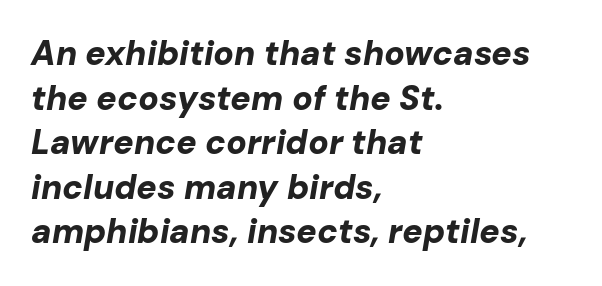
What weight is shown? A full bold with thick strokes. Quick note: italic. The line texture is even and compact thanks to regular tracking. Nobody drew a line under any word here.
